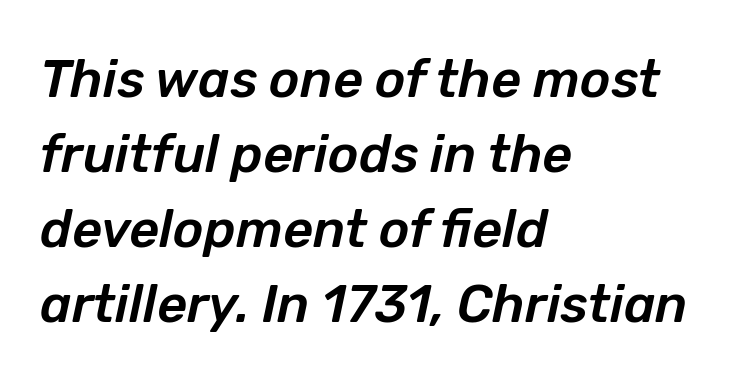
Q: Is the text italic (slanted)? A: Yes, it leans right by about 12 degrees.
Q: Is the text underlined? A: No.
Q: How is the paragraph aligned? A: Left-aligned.
Q: Is the spacing between letters normal or unusually wide? A: Normal.
Q: Is the spacing between lines tight, normal or loose? A: Normal.
Q: Width (condensed, normal, or wide)? A: Normal.
Q: Stroke contrast? A: Low.
Q: x-height? A: Medium.
Q: Monospaced? A: No.
